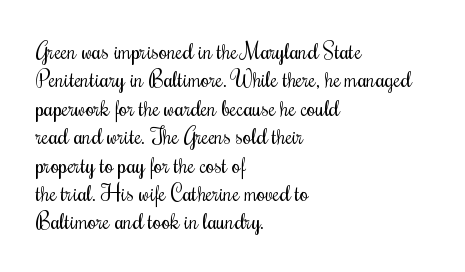
{"bold": "no", "underline": "no", "align": "left", "line_spacing": "normal", "line_spacing_ratio": 1.29, "letter_spacing": "normal", "letter_spacing_em": 0.0, "glyph_px": 22}
